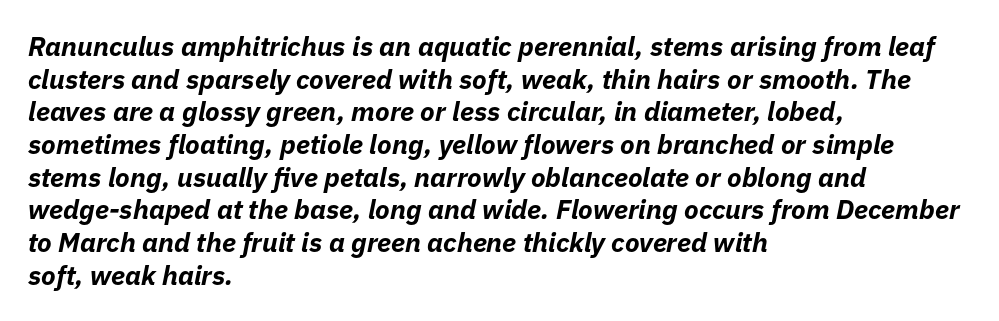
The image shows 27 px bold type, italic (leaning right); set left-aligned, line spacing 1.21x, normal letter spacing, not underlined.
